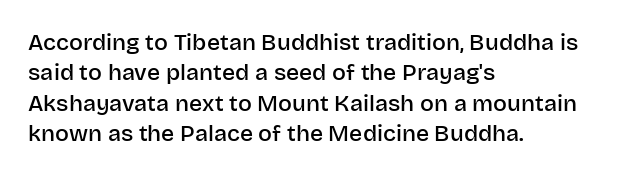
The image shows 23 px text type, upright; set left-aligned, normal line spacing (1.32x), normal letter spacing, not underlined.
